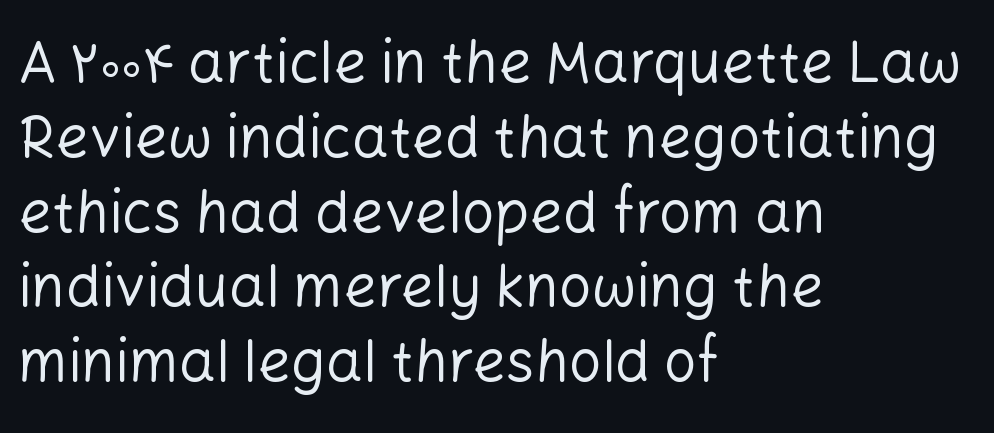
{"serif": "no", "italic": "no", "bold": "no", "weight": "regular", "width": "normal", "stroke_contrast": "low", "x_height": "medium", "monospaced": "no", "underline": "no", "align": "left", "line_spacing": "normal", "line_spacing_ratio": 1.29, "letter_spacing": "normal", "letter_spacing_em": 0.0, "glyph_px": 58}
